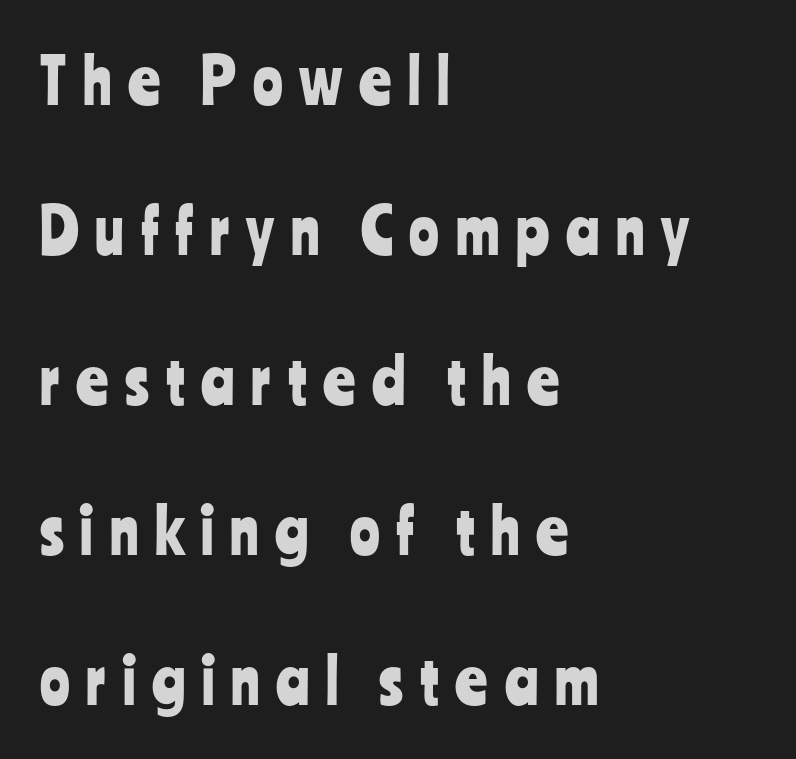
Quick note: not italic, upright. Vertical spacing — loose. Check where the strokes stop: nothing finishes them off — pure sans. Spacing verdict: proportional, widths tailored to each character. Any mark beneath the type? The region is blank. The gaps between neighbouring characters are conspicuously large.
